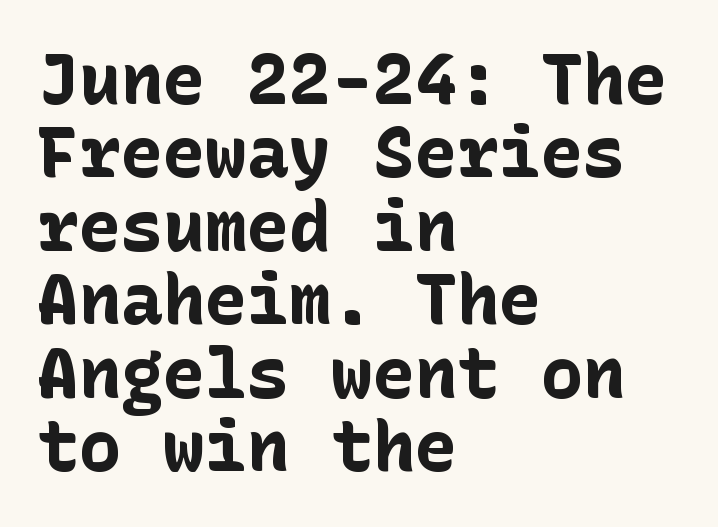
This sample uses an upright cut, with every glyph sitting square on the baseline. Layout note: lines flush left. The tracking reads as untouched default to a designer's eye. Students, observe: this is what under-led, compact text looks like.
